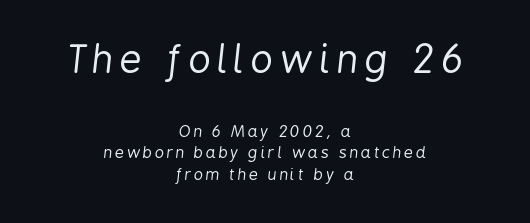
{"italic": "yes", "lean": "right", "slant_degrees": 6, "bold": "no", "weight": "regular", "width": "condensed", "stroke_contrast": "low", "x_height": "medium", "monospaced": "no", "underline": "no", "align": "center", "line_spacing": "normal", "line_spacing_ratio": 1.35, "larger_block": "first", "size_ratio": 2.44, "glyph_px": 39}
